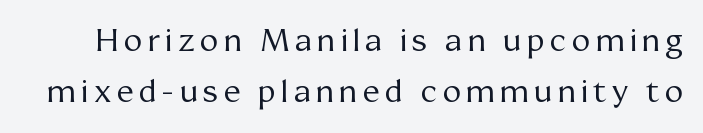
{"serif": "yes", "italic": "no", "bold": "no", "weight": "regular", "width": "normal", "stroke_contrast": "medium", "x_height": "medium", "monospaced": "no", "underline": "no", "line_spacing": "normal", "line_spacing_ratio": 1.65, "glyph_px": 31}
